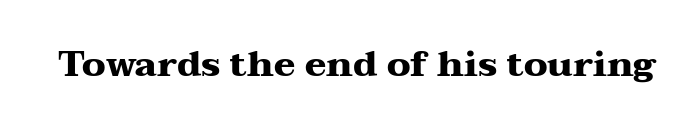
{"serif": "yes", "italic": "no", "bold": "yes", "weight": "heavy", "width": "wide", "stroke_contrast": "medium", "x_height": "medium", "monospaced": "no", "underline": "no", "letter_spacing": "normal", "letter_spacing_em": 0.0, "glyph_px": 36}
